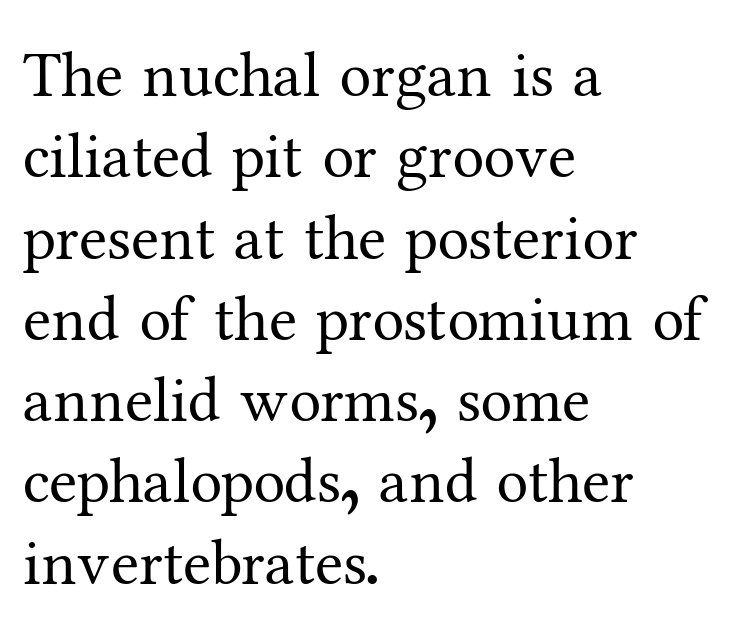
This is serif lettering, the kind often seen in printed books. No extra tracking has been applied to these lines. The font sits on the lighter half of the weight spectrum, regular included. A clean baseline with only descenders dipping below it. The paragraph shown leans on its left margin. Baseline-to-baseline distance is the conventional proportion of letter height.
